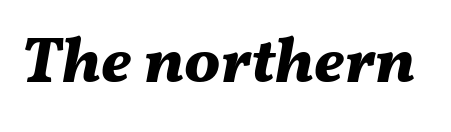
The image shows 64 px bold type, italic (leaning right); set normal letter spacing, not underlined; medium stroke contrast and a medium x-height.
